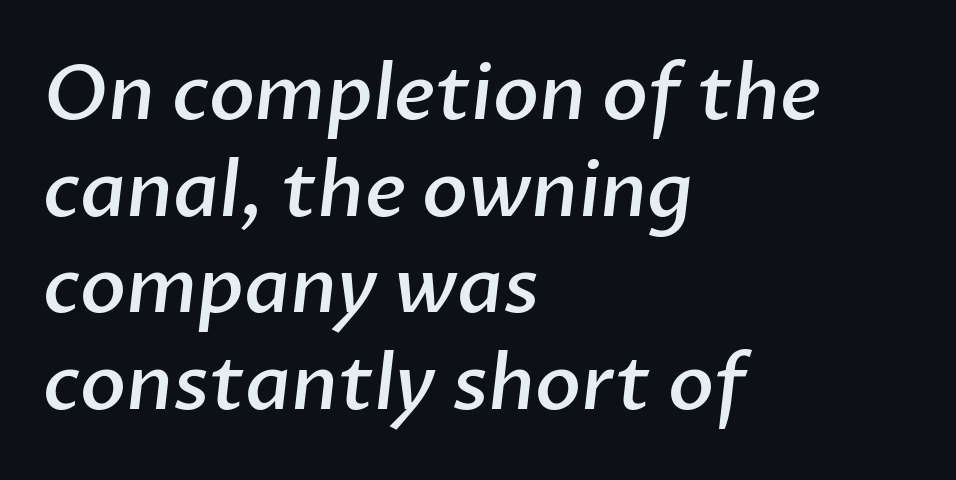
The image shows 76 px semibold sans-serif type; set left-aligned, normal line spacing (1.27x), normal letter spacing, not underlined; low stroke contrast and a medium x-height.
